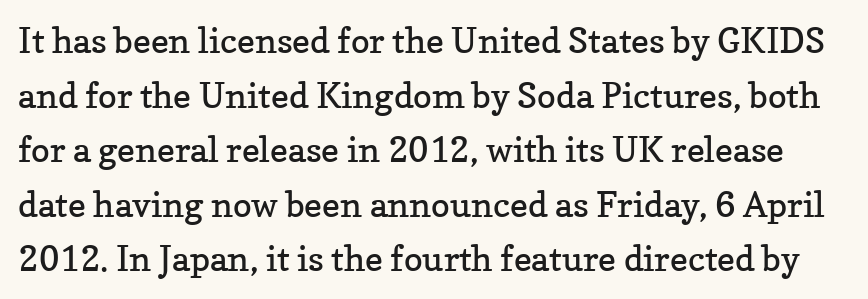
Q: Is the text bold? A: No.
Q: Is the text italic (slanted)? A: No, it is upright.
Q: Is the typeface a serif or a sans-serif typeface? A: Serif.
Q: Is the text underlined? A: No.
Q: Is the spacing between letters normal or unusually wide? A: Normal.
Q: Is the spacing between lines tight, normal or loose? A: Normal.
Q: Width (condensed, normal, or wide)? A: Normal.
Q: Stroke contrast? A: Low.
Q: x-height? A: Medium.
Q: Monospaced? A: No.
